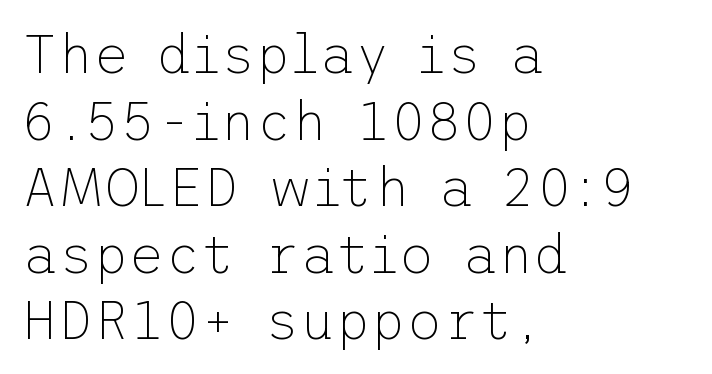
The lettering holds an erect, upright posture throughout. To sum up the face: it is a sans, with no serifs. The paragraph shown leans on its left margin. The face used here is rendered with its standard letterfit. The passage shown is not underscored anywhere.
